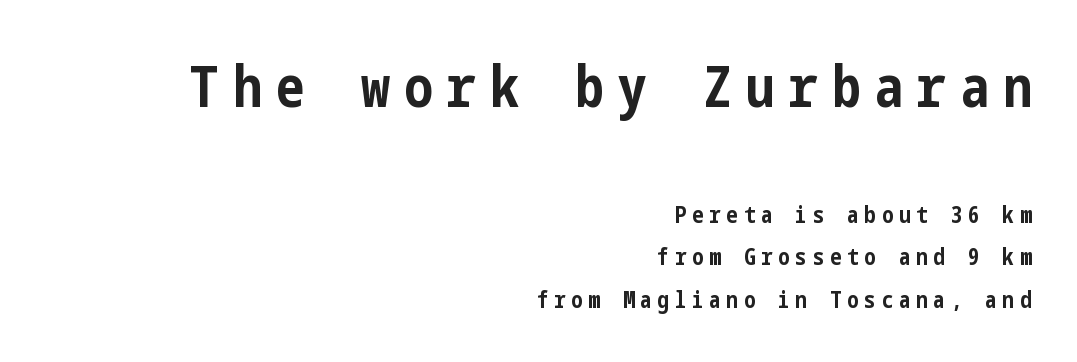
Q: Is the text bold? A: Yes.
Q: Is the text italic (slanted)? A: No, it is upright.
Q: Is the typeface a serif or a sans-serif typeface? A: Sans-serif.
Q: Is the text underlined? A: No.
Q: How is the paragraph aligned? A: Right-aligned.
Q: Is the spacing between letters normal or unusually wide? A: Unusually wide.
Q: Which block of text is set in a larger size, the first (top) or the second (bottom)? A: The first (top) one.
Q: Width (condensed, normal, or wide)? A: Condensed.
Q: Stroke contrast? A: Low.
Q: x-height? A: Medium.
